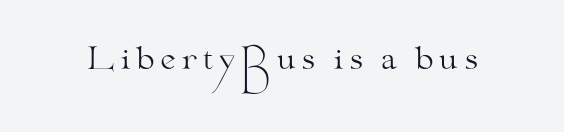
{"serif": "yes", "italic": "no", "bold": "no", "weight": "light", "width": "wide", "stroke_contrast": "medium", "x_height": "small", "monospaced": "no", "underline": "no", "glyph_px": 30}
